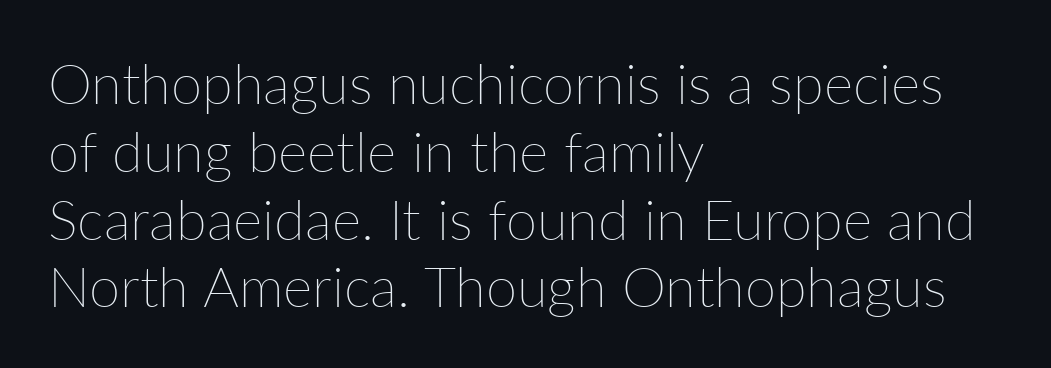
The image shows 56 px thin type, upright; set left-aligned, line spacing 1.21x, normal letter spacing, not underlined; low stroke contrast and a medium x-height.
